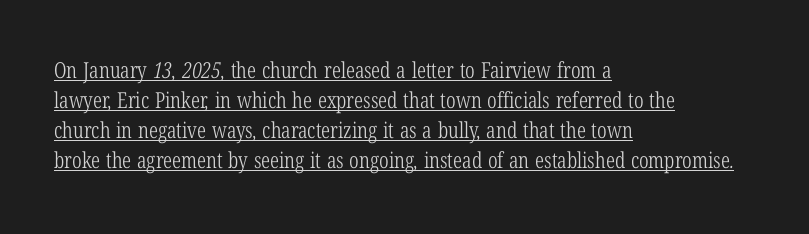
{"bold": "no", "underline": "yes", "align": "left", "line_spacing": "normal", "line_spacing_ratio": 1.37, "letter_spacing": "normal", "letter_spacing_em": 0.0, "glyph_px": 22}
